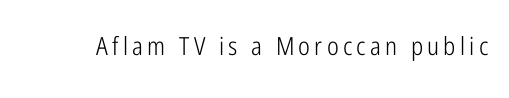
Q: Is the text bold? A: No.
Q: Is the text italic (slanted)? A: No, it is upright.
Q: Is the text underlined? A: No.
